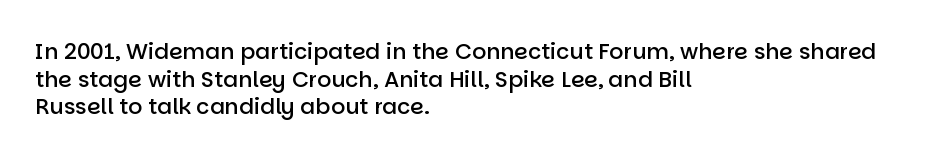
The image shows 22 px text type, upright; set left-aligned, normal line spacing (1.26x), normal letter spacing, not underlined.
